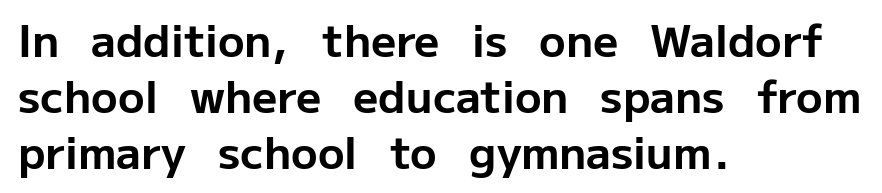
The image shows 44 px bold sans-serif type, upright; set left-aligned, normal line spacing (1.27x), normal letter spacing, not underlined; low stroke contrast and a medium x-height.
